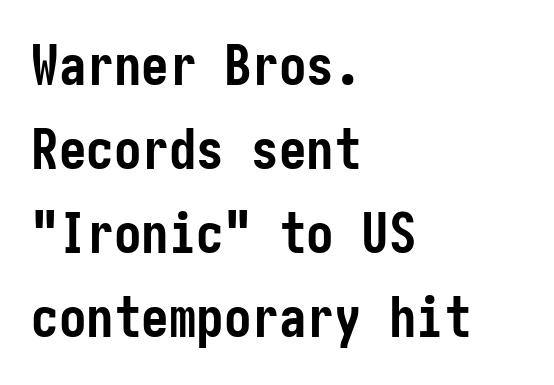
{"serif": "no", "italic": "no", "bold": "yes", "weight": "semibold", "width": "condensed", "stroke_contrast": "low", "x_height": "medium", "underline": "no", "align": "left", "line_spacing": "normal", "line_spacing_ratio": 1.53, "letter_spacing": "normal", "letter_spacing_em": 0.0, "glyph_px": 55}
